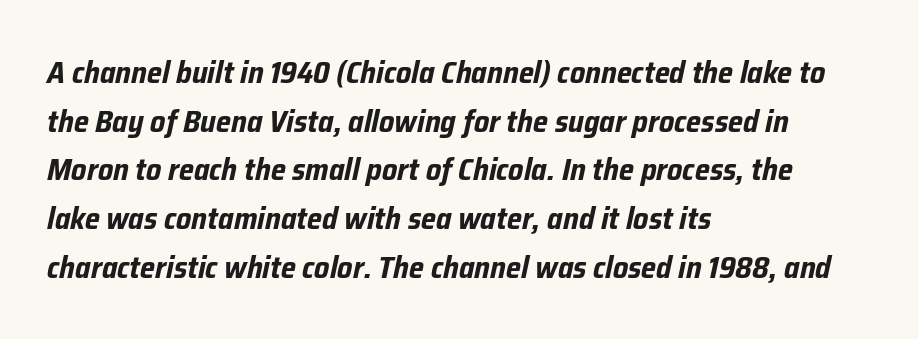
Q: Is the text bold? A: Yes.
Q: Is the text italic (slanted)? A: Yes, it leans right by about 12 degrees.
Q: Is the text underlined? A: No.
Q: How is the paragraph aligned? A: Left-aligned.
Q: Is the spacing between letters normal or unusually wide? A: Normal.
Q: Is the spacing between lines tight, normal or loose? A: Normal.
Q: Width (condensed, normal, or wide)? A: Condensed.
Q: Stroke contrast? A: Low.
Q: x-height? A: Medium.
Q: Monospaced? A: No.
